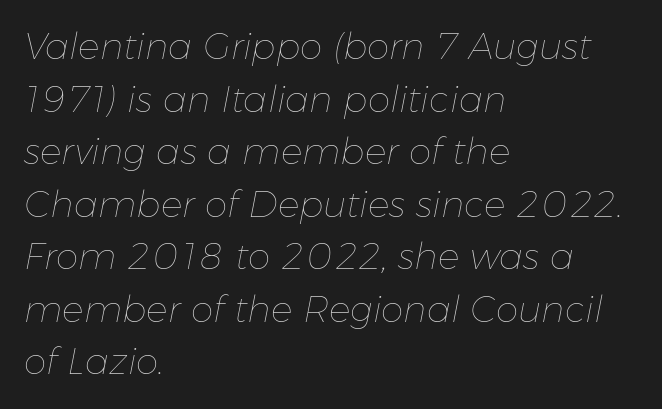
The letters advance in unequal steps, a hallmark of proportional type. Words float on clear page, feet unadorned. Compared with typical body copy, the letter spacing here is the same. This block has exactly the height ordinary leading produces. A student would call this left alignment; a typographer would say flush left, rag right. In terms of posture, this sample is oblique.
